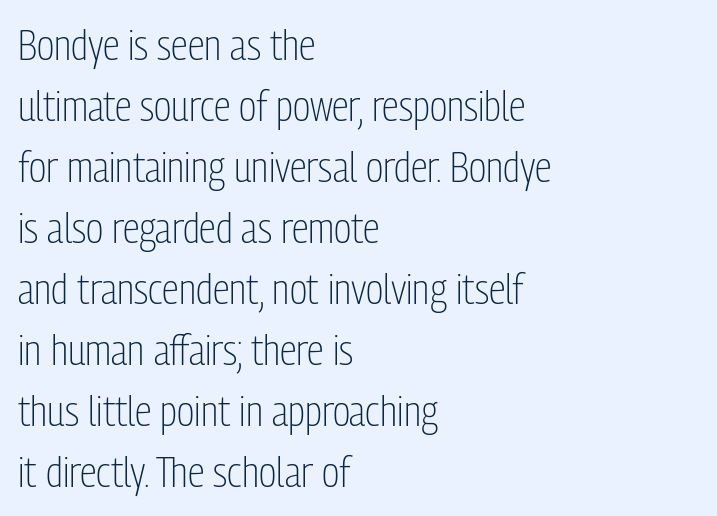
{"serif": "no", "italic": "no", "bold": "no", "weight": "light", "width": "condensed", "stroke_contrast": "low", "x_height": "medium", "monospaced": "no", "underline": "no", "align": "left", "line_spacing": "normal", "line_spacing_ratio": 1.42, "letter_spacing": "normal", "letter_spacing_em": 0.0, "glyph_px": 43}
